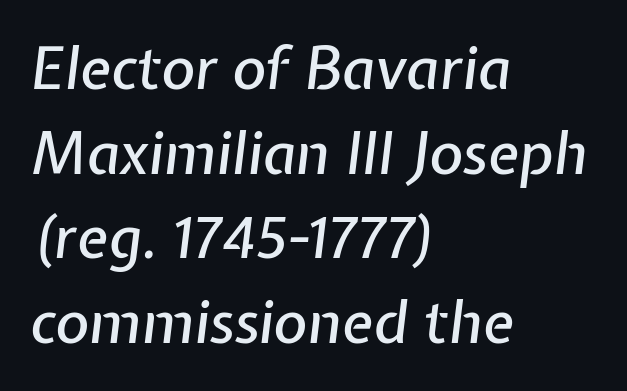
The image shows 58 px text type, italic (leaning right); set left-aligned, normal line spacing (1.46x), normal letter spacing, not underlined; low stroke contrast and a medium x-height.
